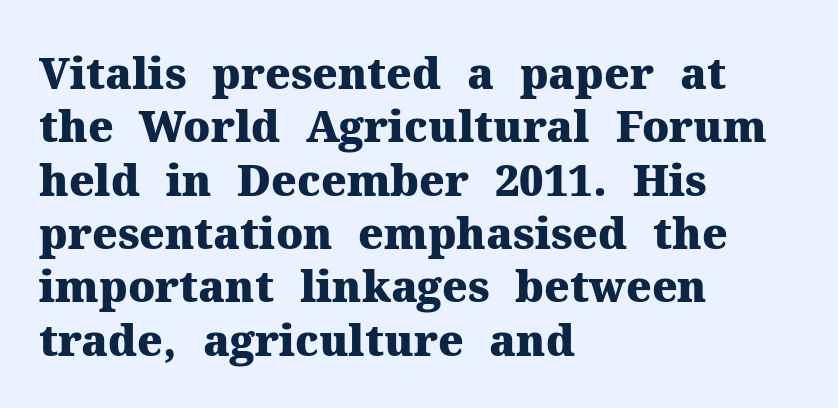
The gap between lines stays unmarked. Unlike italic type, these characters show no tilt at all. A serif font was chosen for this passage. Bold? Absolutely — the strokes are thick and heavy. Nothing unusual about the tracking: characters are spaced as the font intends. The typesetter chose a ragged-right arrangement here.
